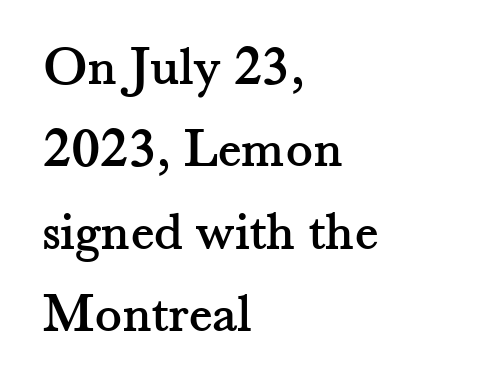
The image shows 56 px serif type, upright; set left-aligned, normal line spacing (1.47x), normal letter spacing, not underlined; medium stroke contrast and a small x-height.
